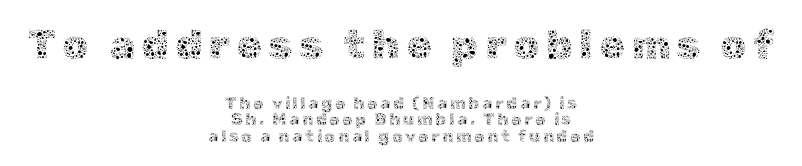
The image shows 42 px thin type, upright; set centered, tight line spacing (0.96x), not underlined; the first (top) block is 2.47x larger; a medium x-height.
